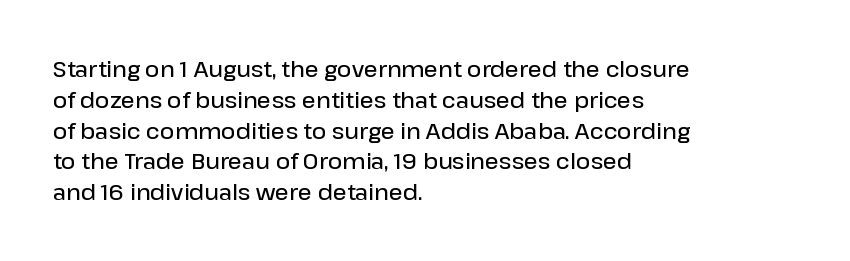
A typesetter would call this zero additional tracking. Decoration check: the copy has no underline. Set as a demibold, roughly 600 on the weight scale. The rendering uses a moderate line-height, typical for paragraphs.
